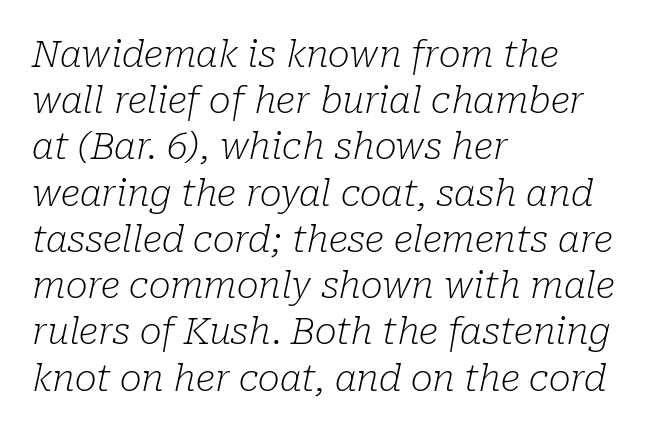
{"serif": "yes", "italic": "yes", "lean": "right", "slant_degrees": 10, "bold": "no", "weight": "light", "width": "normal", "stroke_contrast": "low", "x_height": "medium", "monospaced": "no", "underline": "no", "align": "left", "line_spacing": "normal", "line_spacing_ratio": 1.25, "letter_spacing": "normal", "letter_spacing_em": 0.0, "glyph_px": 37}
